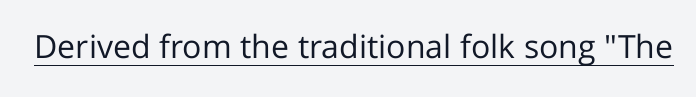
{"serif": "no", "italic": "no", "bold": "no", "weight": "regular", "width": "normal", "stroke_contrast": "low", "x_height": "medium", "monospaced": "no", "underline": "yes", "letter_spacing": "normal", "letter_spacing_em": 0.0, "glyph_px": 32}
